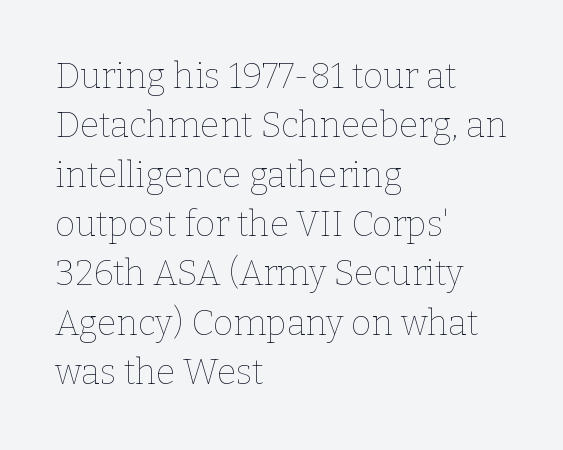
Q: Is the text bold? A: No.
Q: Is the text italic (slanted)? A: No, it is upright.
Q: Is the text underlined? A: No.
Q: How is the paragraph aligned? A: Left-aligned.
Q: Is the spacing between letters normal or unusually wide? A: Normal.
Q: Is the spacing between lines tight, normal or loose? A: Normal.
Q: Width (condensed, normal, or wide)? A: Normal.
Q: Stroke contrast? A: Low.
Q: x-height? A: Medium.
Q: Monospaced? A: No.
